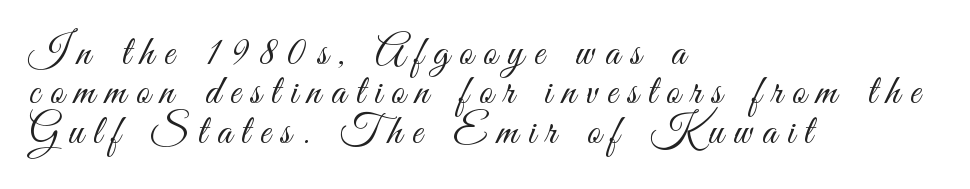
The image shows 41 px light, condensed sans-serif type; set left-aligned, tight line spacing (0.96x), unusually wide letter spacing (+0.25 em), not underlined; medium stroke contrast and a small x-height.
